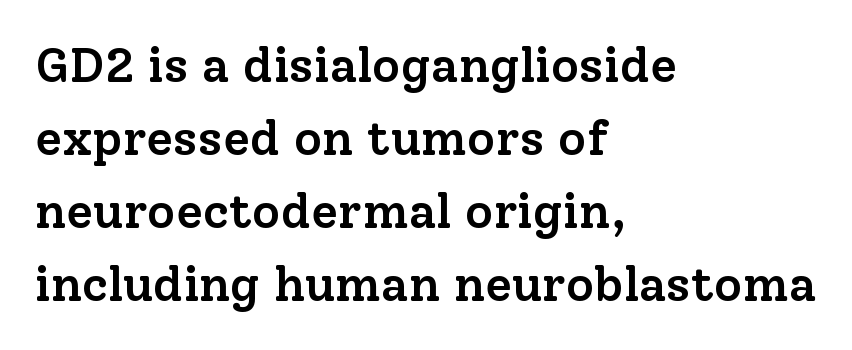
The image shows 49 px semibold serif type, upright; set left-aligned, normal line spacing (1.49x), normal letter spacing, not underlined; low stroke contrast and a medium x-height.
